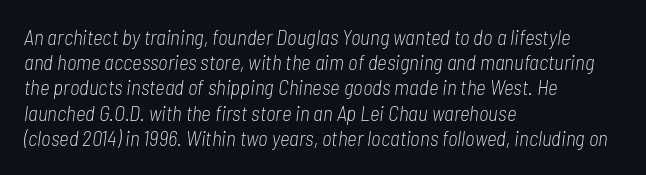
{"italic": "yes", "lean": "right", "slant_degrees": 7, "bold": "no", "underline": "no", "align": "left", "line_spacing_ratio": 1.2, "letter_spacing": "normal", "letter_spacing_em": 0.0, "glyph_px": 21}
